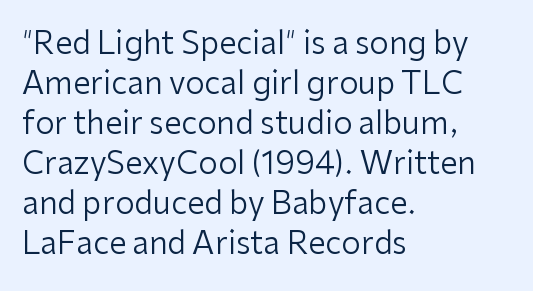
One-word summary of the alignment: left. Check the space under the baseline: it is left empty. This sample has the flowing, uneven cadence of proportional lettering. Weight: not bold — regular or lighter. Serifs: no, the terminals of the letterforms are clean. It's the straight-up-and-down kind of type.
